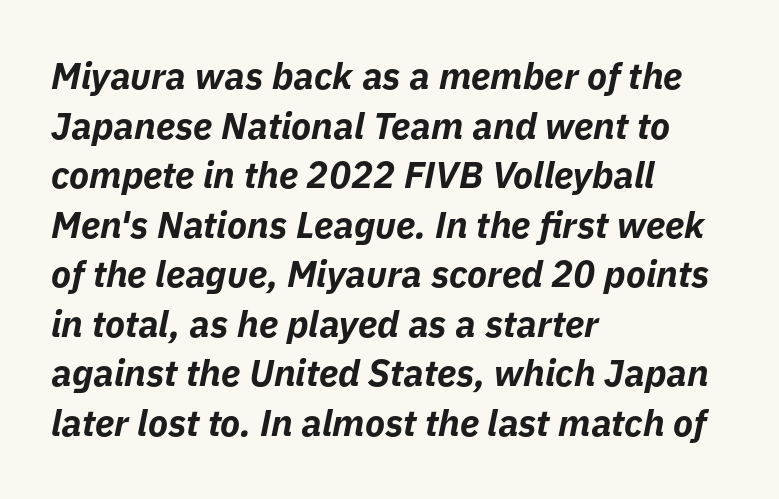
A typesetter would mark this as italic. In terms of weight, the rendering is a true, heavy bold. The rendering uses natural spacing where letterforms have individual widths. Between one letter and the next there's only the usual sliver of space. The space beneath each line is pristine and unruled. The compositor pushed each line to the left boundary.
